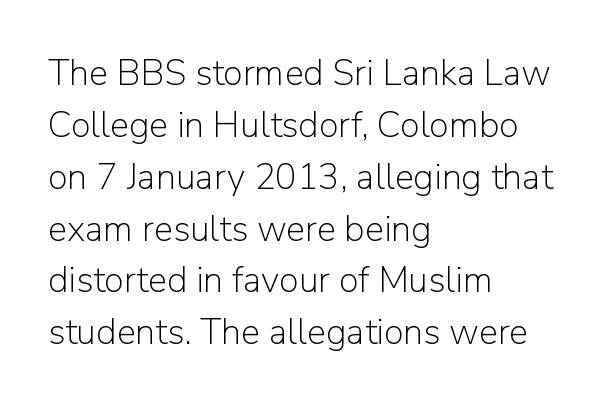
The image shows 36 px light sans-serif type, upright; set left-aligned, normal line spacing (1.44x), normal letter spacing, not underlined; low stroke contrast and a medium x-height.
